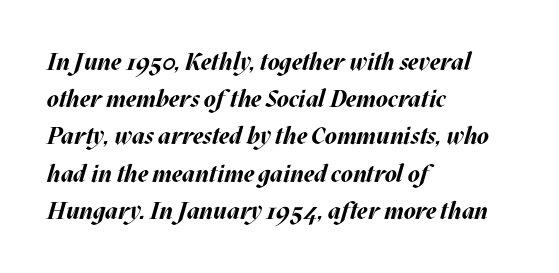
Q: Is the text bold? A: Yes.
Q: Is the text italic (slanted)? A: Yes, it leans right by about 17 degrees.
Q: Is the text underlined? A: No.
Q: How is the paragraph aligned? A: Left-aligned.
Q: Is the spacing between letters normal or unusually wide? A: Normal.
Q: Is the spacing between lines tight, normal or loose? A: Normal.
